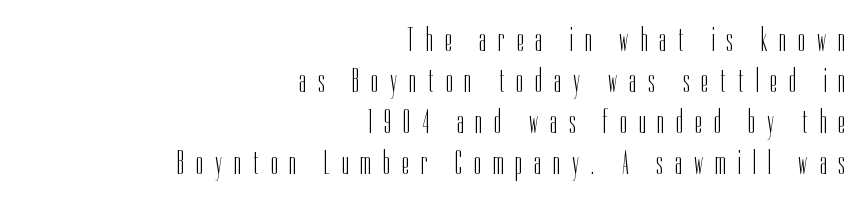
The letters advance in unequal steps, a hallmark of proportional type. Display-style spreading of the glyphs; the letterfit is very open. The space beneath each line is pristine and unruled. Nothing heavy about these letters — not bold at all.
